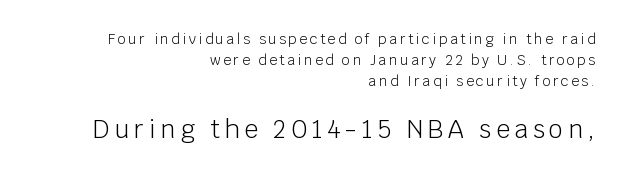
The image shows 25 px text type, upright; set right-aligned, normal line spacing (1.49x), not underlined; the second (bottom) block is 1.79x larger.
